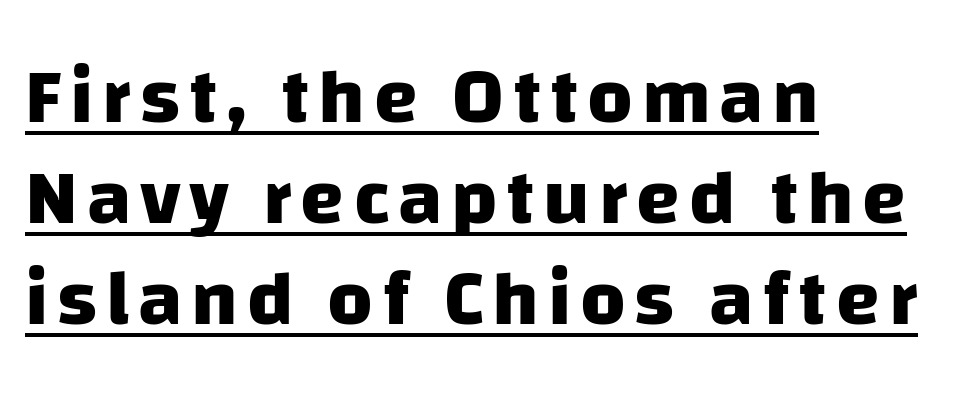
The rendering uses natural spacing where letterforms have individual widths. You can see a thin bar hugging the bottom of the glyphs. Alignment: flush left. No feet cap the strokes, marking this as sans-serif type. Typesetter's note: full bold, strokes at maximum text heaviness. Successive baselines arrive at the customary interval.
